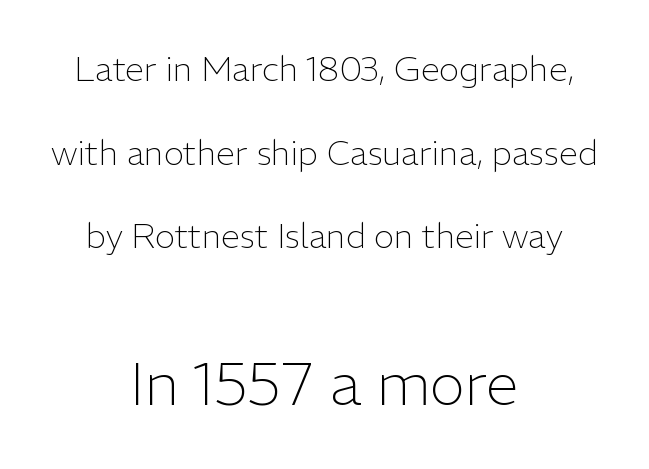
The image shows 60 px light sans-serif type, upright; set centered, loose line spacing (2.46x), normal letter spacing, not underlined; the second (bottom) block is 1.76x larger; low stroke contrast and a medium x-height.
